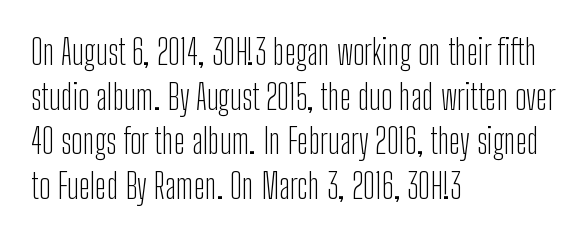
The image shows 34 px light, condensed sans-serif type, upright; set left-aligned, normal line spacing (1.31x), normal letter spacing, not underlined; low stroke contrast and a medium x-height.
